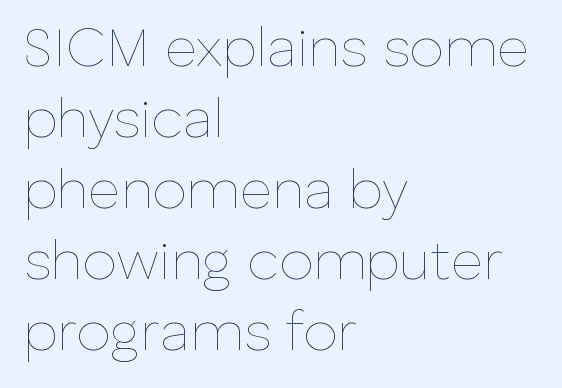
The image shows 55 px thin type, upright; set left-aligned, normal line spacing (1.29x), normal letter spacing, not underlined; low stroke contrast and a medium x-height.
